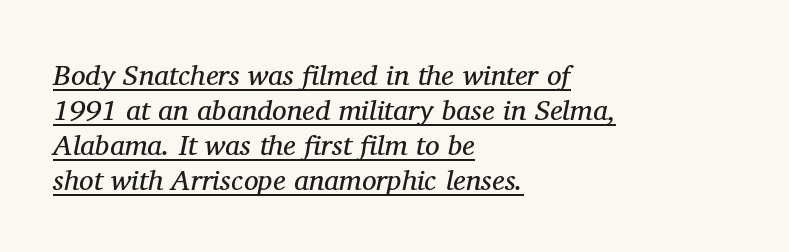
The lines in this sample share a left origin and differ only in where they stop. Looks like regular typesetting: each glyph gets only the width it needs. Somebody hit Ctrl+U on this one — the words are underlined. Short note: letters normally spaced. Letters have the restrained weight of plain body copy at most.
